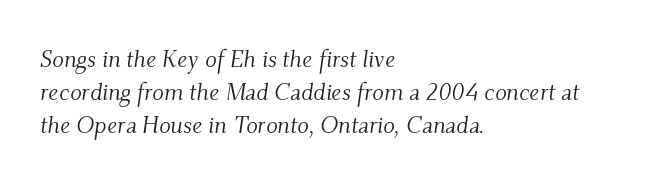
The letters are slanted; this is an italic face. The face looks like a standard text weight, possibly lighter. Spacing between characters is what you'd get straight out of the box. Leading: standard. Left-aligned paragraph, ragged on the right. The space beneath each line is pristine and unruled.
